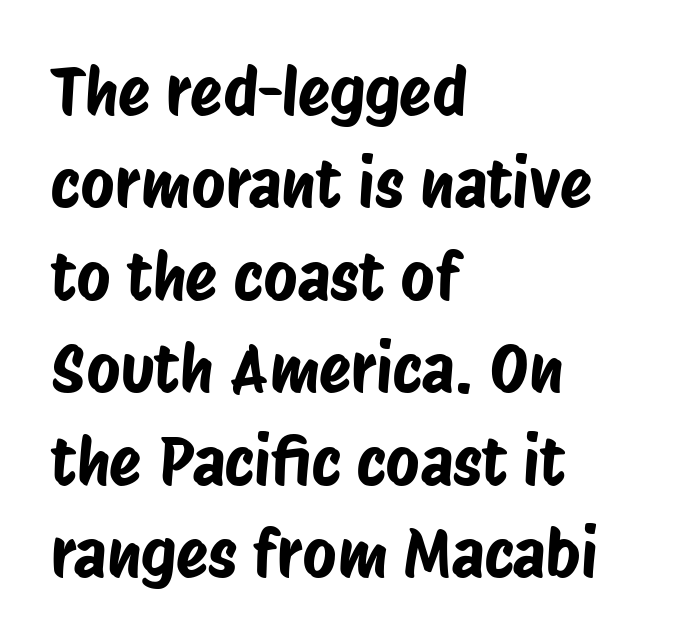
The image shows 66 px condensed sans-serif type; set left-aligned, normal line spacing (1.4x), normal letter spacing, not underlined; low stroke contrast and a large x-height.
